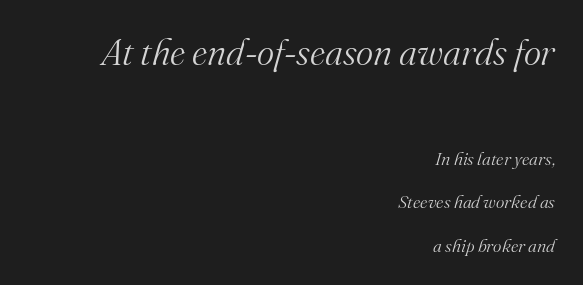
Q: Is the text bold? A: No.
Q: Is the text italic (slanted)? A: Yes, it leans right by about 16 degrees.
Q: Is the typeface a serif or a sans-serif typeface? A: Serif.
Q: Is the text underlined? A: No.
Q: How is the paragraph aligned? A: Right-aligned.
Q: Is the spacing between letters normal or unusually wide? A: Normal.
Q: Is the spacing between lines tight, normal or loose? A: Loose.
Q: Which block of text is set in a larger size, the first (top) or the second (bottom)? A: The first (top) one.
Q: Width (condensed, normal, or wide)? A: Normal.
Q: Stroke contrast? A: Medium.
Q: x-height? A: Small.
Q: Monospaced? A: No.
